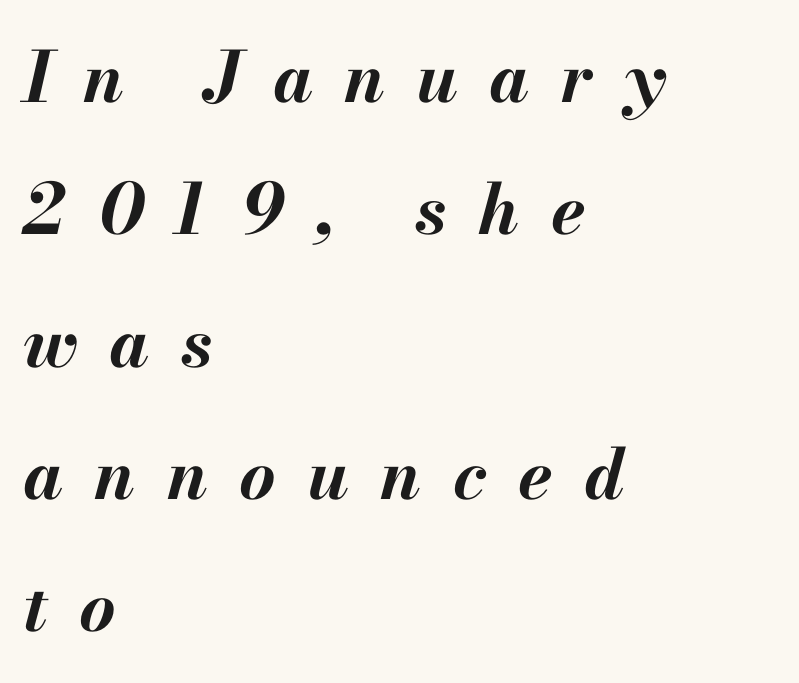
{"italic": "yes", "lean": "right", "slant_degrees": 13, "bold": "yes", "weight": "bold", "width": "normal", "stroke_contrast": "medium", "x_height": "small", "monospaced": "no", "underline": "no", "align": "left", "line_spacing_ratio": 1.89, "letter_spacing": "wide", "letter_spacing_em": 0.45, "glyph_px": 70}
